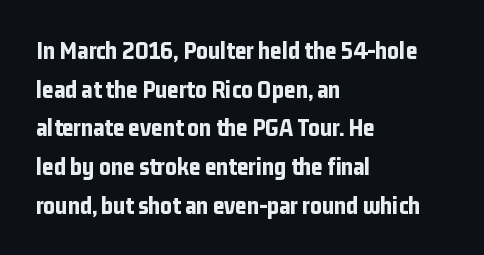
{"italic": "no", "bold": "yes", "underline": "no", "align": "left", "line_spacing": "normal", "line_spacing_ratio": 1.55, "letter_spacing": "normal", "letter_spacing_em": 0.0, "glyph_px": 25}
